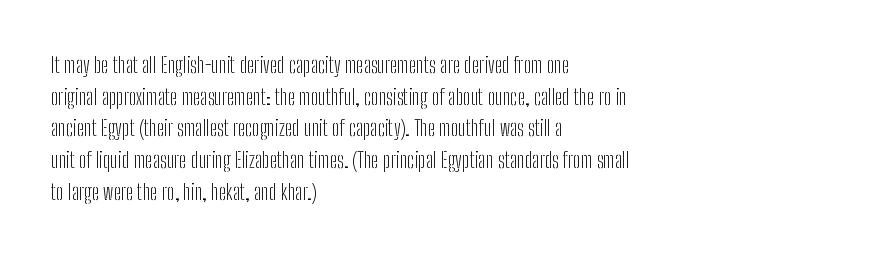
{"italic": "no", "bold": "no", "underline": "no", "align": "left", "line_spacing": "normal", "line_spacing_ratio": 1.44, "letter_spacing": "normal", "letter_spacing_em": 0.0, "glyph_px": 22}
